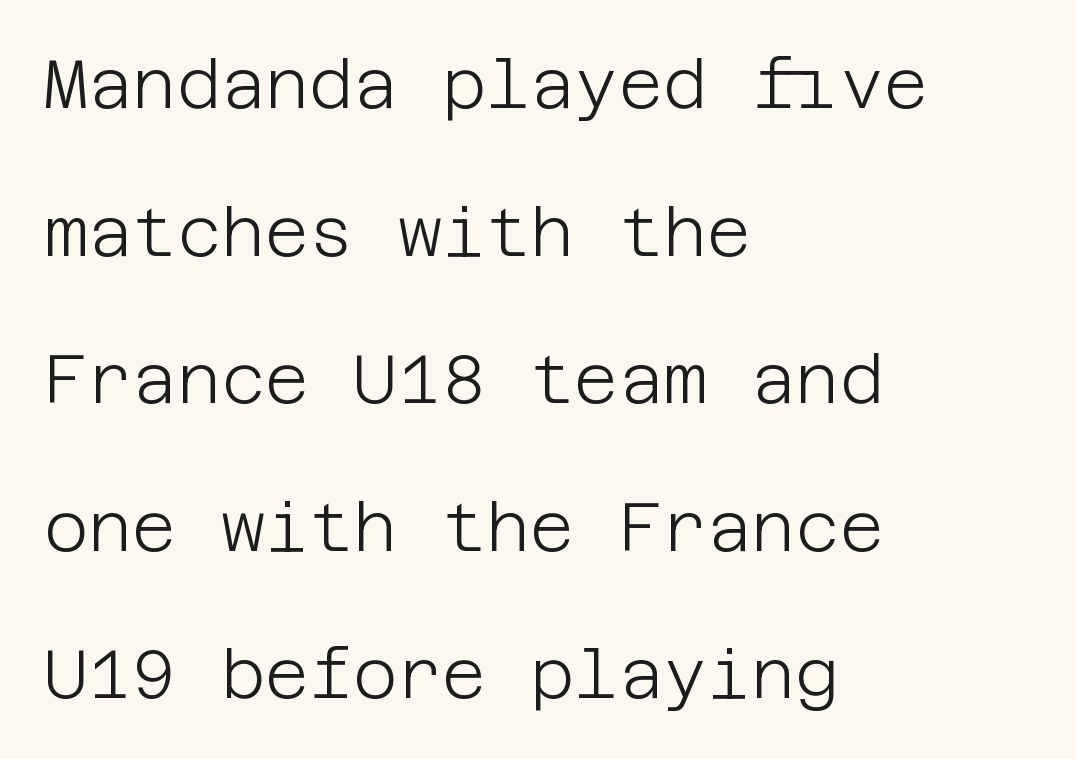
Q: Is the text bold? A: No.
Q: Is the text italic (slanted)? A: No, it is upright.
Q: Is the typeface a serif or a sans-serif typeface? A: Sans-serif.
Q: Is the text underlined? A: No.
Q: How is the paragraph aligned? A: Left-aligned.
Q: Is the spacing between letters normal or unusually wide? A: Normal.
Q: Is the spacing between lines tight, normal or loose? A: Loose.
Q: Width (condensed, normal, or wide)? A: Normal.
Q: Stroke contrast? A: Low.
Q: x-height? A: Large.
